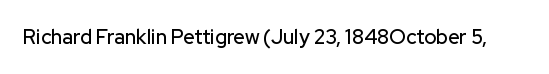
The image shows 20 px text type, upright; set normal letter spacing, not underlined.
